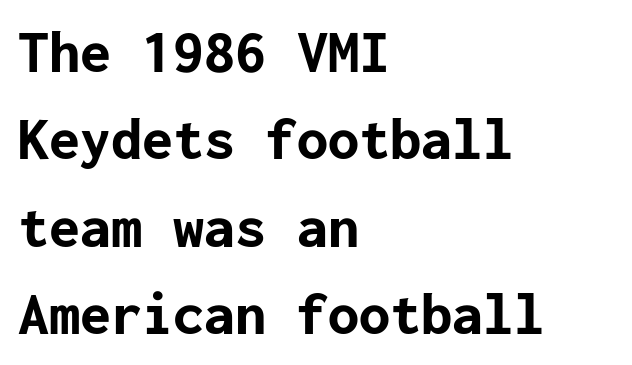
The image shows 62 px bold sans-serif type, upright; set left-aligned, normal line spacing (1.41x), normal letter spacing, not underlined; low stroke contrast and a medium x-height.
